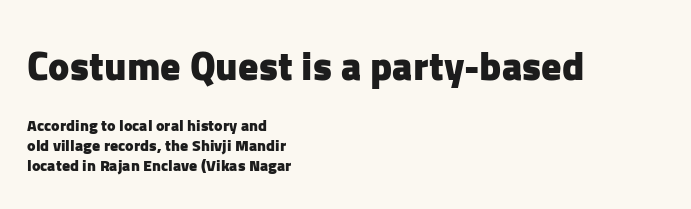
The image shows 40 px heavy sans-serif type, upright; set left-aligned, normal line spacing (1.27x), normal letter spacing, not underlined; the first (top) block is 2.5x larger; low stroke contrast and a medium x-height.
